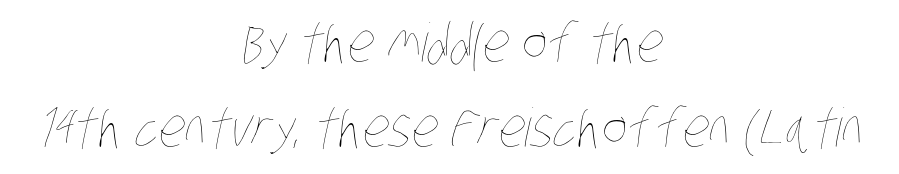
{"bold": "no", "weight": "thin", "width": "condensed", "stroke_contrast": "low", "x_height": "large", "monospaced": "no", "underline": "no", "align": "center", "line_spacing": "normal", "line_spacing_ratio": 1.61, "letter_spacing": "normal", "letter_spacing_em": 0.0, "glyph_px": 53}
